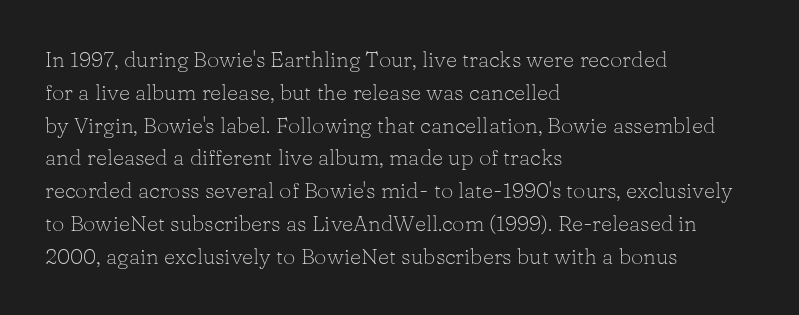
Descender tails drop into unmarked territory. Vertically, the passage feels balanced, rows spaced as you'd expect. The typesetter chose a ragged-right arrangement here. The typography opts for an upright posture over an oblique one. The rendering keeps characters at their native spacing. Stroke mass is kept to a normal reading level or below.
